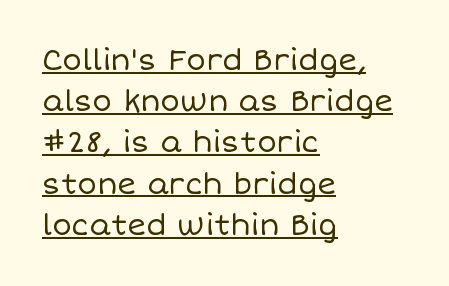
{"italic": "no", "bold": "no", "weight": "regular", "width": "normal", "stroke_contrast": "low", "x_height": "large", "monospaced": "no", "underline": "yes", "align": "left", "line_spacing": "normal", "line_spacing_ratio": 1.42, "letter_spacing": "normal", "letter_spacing_em": 0.0, "glyph_px": 29}
